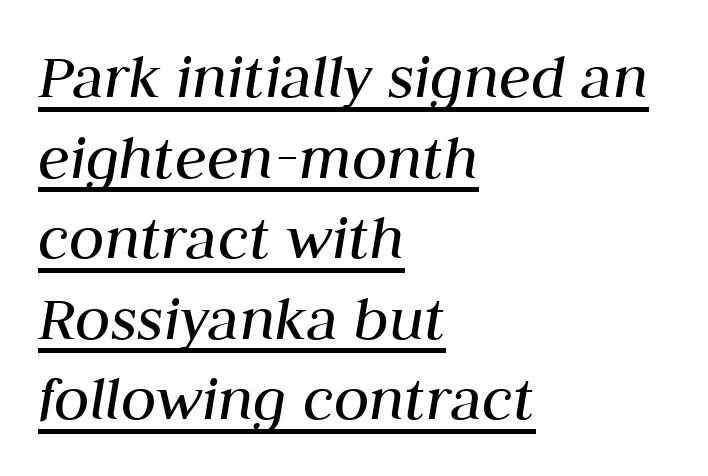
{"italic": "yes", "lean": "right", "slant_degrees": 10, "bold": "no", "weight": "regular", "width": "normal", "stroke_contrast": "medium", "x_height": "medium", "monospaced": "no", "underline": "yes", "align": "left", "line_spacing_ratio": 1.24, "letter_spacing": "normal", "letter_spacing_em": 0.0, "glyph_px": 65}
